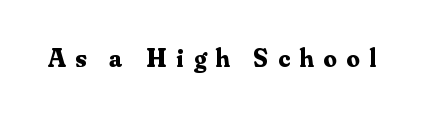
The image shows 26 px bold type, upright; set unusually wide letter spacing (+0.37 em), not underlined.
